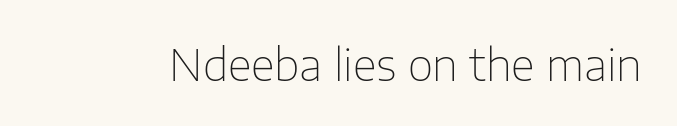
The image shows 44 px thin sans-serif type, upright; set normal letter spacing, not underlined; low stroke contrast and a medium x-height.
